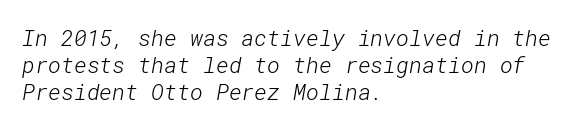
{"bold": "no", "underline": "no", "align": "left", "line_spacing_ratio": 1.23, "letter_spacing": "normal", "letter_spacing_em": 0.0, "glyph_px": 22}
